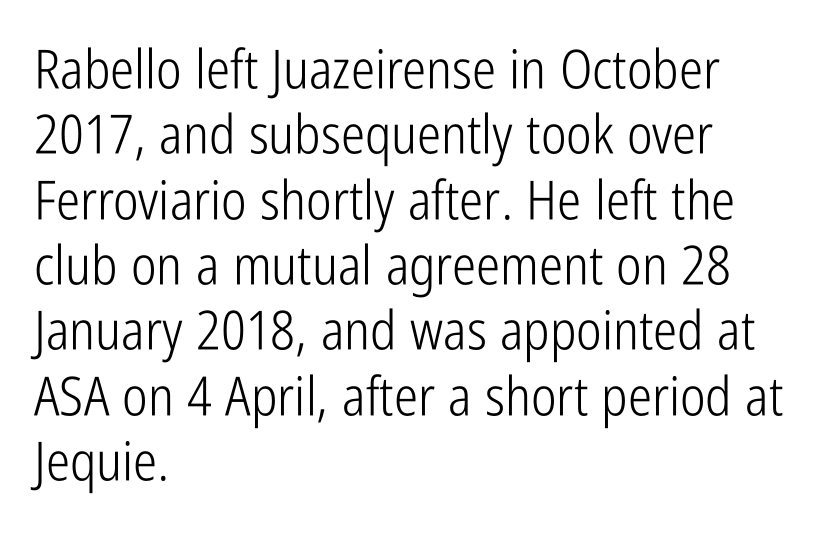
Q: Is the text bold? A: No.
Q: Is the text italic (slanted)? A: No, it is upright.
Q: Is the typeface a serif or a sans-serif typeface? A: Sans-serif.
Q: Is the text underlined? A: No.
Q: How is the paragraph aligned? A: Left-aligned.
Q: Is the spacing between letters normal or unusually wide? A: Normal.
Q: Width (condensed, normal, or wide)? A: Condensed.
Q: Stroke contrast? A: Low.
Q: x-height? A: Medium.
Q: Monospaced? A: No.
